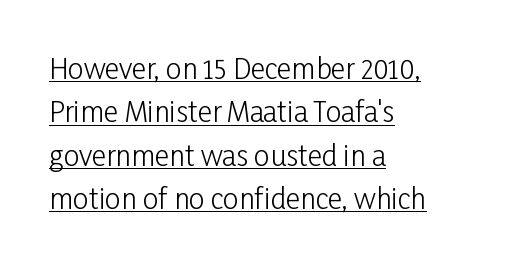
{"serif": "no", "italic": "no", "bold": "no", "weight": "light", "width": "condensed", "stroke_contrast": "low", "x_height": "medium", "monospaced": "no", "underline": "yes", "align": "left", "line_spacing": "normal", "line_spacing_ratio": 1.55, "letter_spacing": "normal", "letter_spacing_em": 0.0, "glyph_px": 28}
